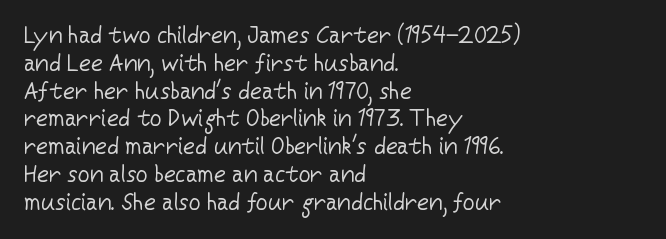
Italic: no, the glyphs are upright roman. Typeset ragged right — the left edge is the straight one. The gaps between neighbouring characters are ordinary and unremarkable. No letter is thick-stroked: the sample isn't bold. Lines of text with bare space underneath.
